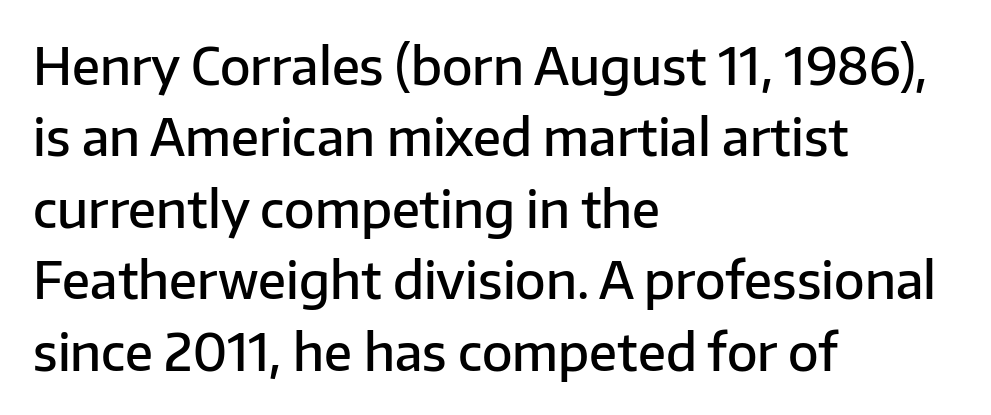
Q: Is the text bold? A: Semi-bold.
Q: Is the text italic (slanted)? A: No, it is upright.
Q: Is the typeface a serif or a sans-serif typeface? A: Sans-serif.
Q: Is the text underlined? A: No.
Q: How is the paragraph aligned? A: Left-aligned.
Q: Is the spacing between letters normal or unusually wide? A: Normal.
Q: Is the spacing between lines tight, normal or loose? A: Normal.
Q: Width (condensed, normal, or wide)? A: Normal.
Q: Stroke contrast? A: Low.
Q: x-height? A: Medium.
Q: Monospaced? A: No.
